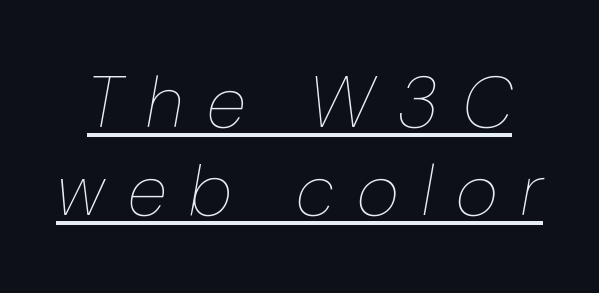
Here the designer chose a conventional face with non-uniform glyph widths. Spacing between characters has been opened up far beyond the box default. The passage shown leans; its letterforms are oblique. The passage shown is not bold in any degree. These characters rest on top of a visible drawn line.
